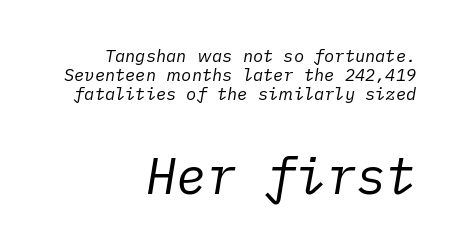
Which of the two is more prominent by size? The second, at the bottom. Is the letter spacing exaggerated? No — it looks like the ordinary default. Descenders hang freely into open space. These glyphs show unthickened strokes, regular width or finer.
